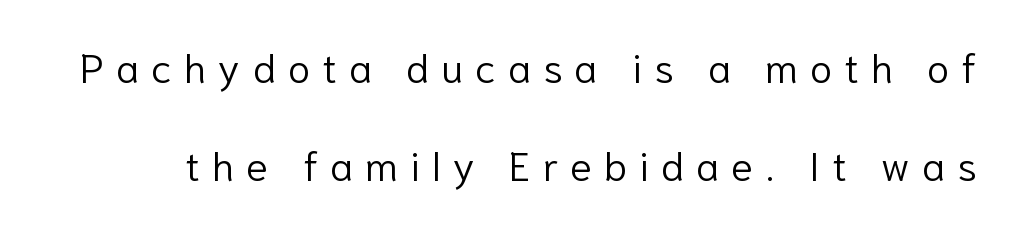
Q: Is the text bold? A: No.
Q: Is the text italic (slanted)? A: No, it is upright.
Q: Is the typeface a serif or a sans-serif typeface? A: Sans-serif.
Q: Is the text underlined? A: No.
Q: Is the spacing between letters normal or unusually wide? A: Unusually wide.
Q: Is the spacing between lines tight, normal or loose? A: Loose.
Q: Width (condensed, normal, or wide)? A: Normal.
Q: Stroke contrast? A: Low.
Q: x-height? A: Medium.
Q: Monospaced? A: No.
